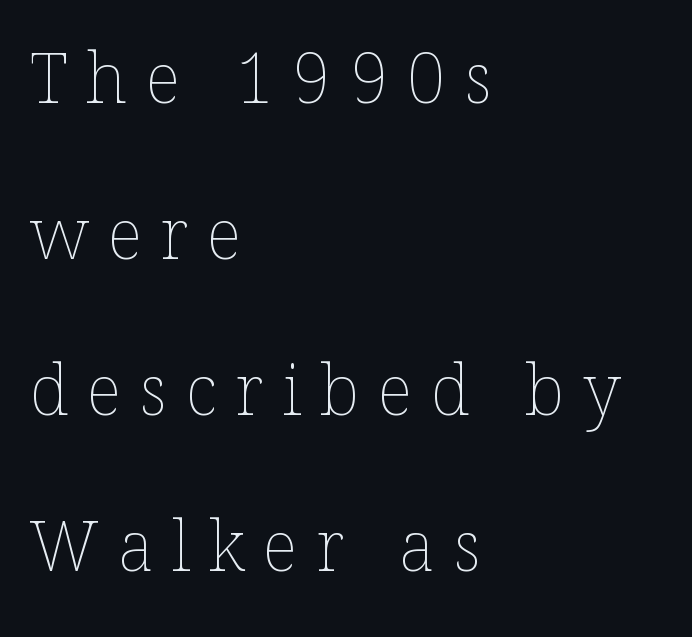
The image shows 69 px thin type, upright; set left-aligned, loose line spacing (2.26x), unusually wide letter spacing (+0.27 em), not underlined; low stroke contrast and a medium x-height.
